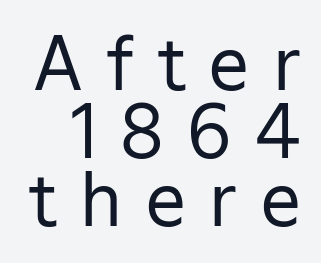
Q: Is the text bold? A: No.
Q: Is the text italic (slanted)? A: No, it is upright.
Q: Is the typeface a serif or a sans-serif typeface? A: Sans-serif.
Q: Is the text underlined? A: No.
Q: Is the spacing between letters normal or unusually wide? A: Unusually wide.
Q: Is the spacing between lines tight, normal or loose? A: Tight.
Q: Width (condensed, normal, or wide)? A: Normal.
Q: Stroke contrast? A: Low.
Q: x-height? A: Medium.
Q: Monospaced? A: No.
